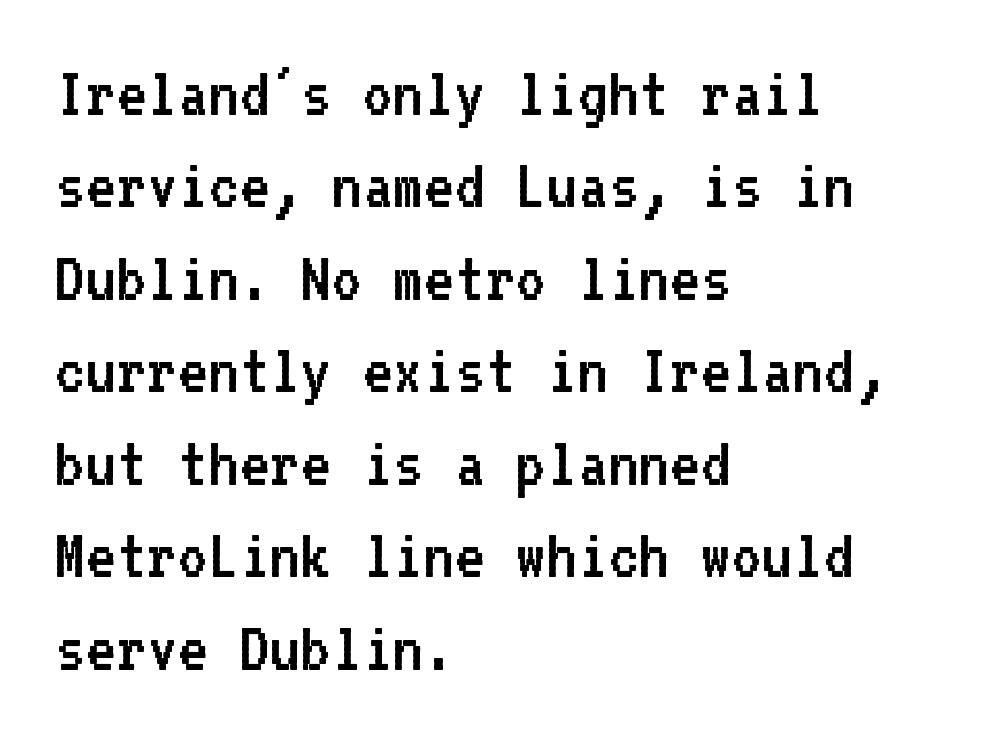
Q: Is the text bold? A: No.
Q: Is the text italic (slanted)? A: No, it is upright.
Q: Is the typeface a serif or a sans-serif typeface? A: Sans-serif.
Q: Is the text underlined? A: No.
Q: How is the paragraph aligned? A: Left-aligned.
Q: Is the spacing between letters normal or unusually wide? A: Normal.
Q: Is the spacing between lines tight, normal or loose? A: Normal.
Q: Width (condensed, normal, or wide)? A: Normal.
Q: Stroke contrast? A: Low.
Q: x-height? A: Medium.
Q: Monospaced? A: Yes.
